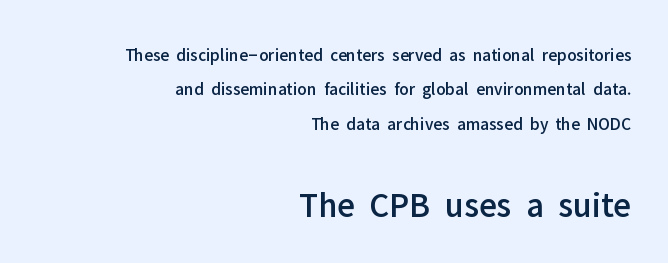
Q: Is the text italic (slanted)? A: No, it is upright.
Q: Is the typeface a serif or a sans-serif typeface? A: Sans-serif.
Q: Is the text underlined? A: No.
Q: How is the paragraph aligned? A: Right-aligned.
Q: Is the spacing between letters normal or unusually wide? A: Normal.
Q: Is the spacing between lines tight, normal or loose? A: Loose.
Q: Which block of text is set in a larger size, the first (top) or the second (bottom)? A: The second (bottom) one.
Q: Width (condensed, normal, or wide)? A: Normal.
Q: Stroke contrast? A: Low.
Q: x-height? A: Medium.
Q: Monospaced? A: No.
